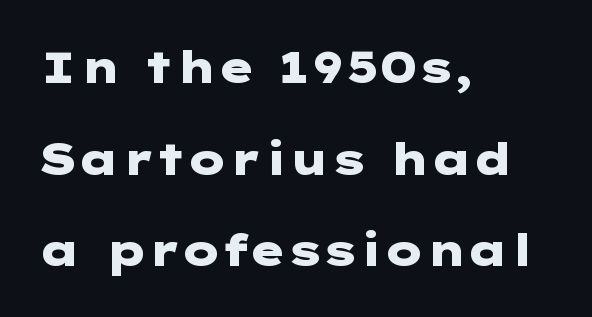
Heavy-handed strokes throughout: this text is bold. The passage is arranged the way most books set body copy — flush left. Summary of vertical rhythm: relaxed, with wide interline spacing. Standard letterfit; no display-style spreading of the glyphs.
